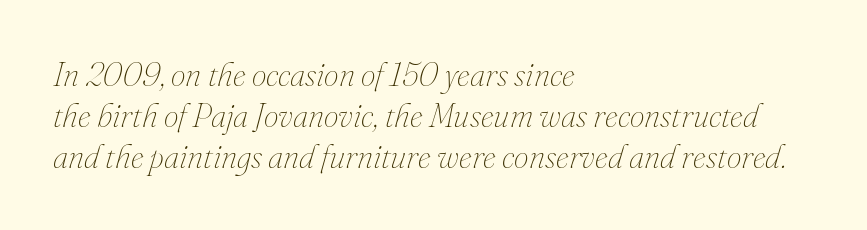
The image shows 33 px thin type, italic (leaning right); set left-aligned, line spacing 1.24x, normal letter spacing, not underlined; medium stroke contrast and a small x-height.
